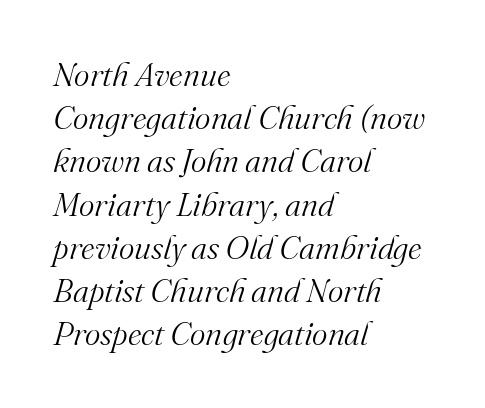
Q: Is the text bold? A: No.
Q: Is the text italic (slanted)? A: Yes, it leans right by about 16 degrees.
Q: Is the typeface a serif or a sans-serif typeface? A: Serif.
Q: Is the text underlined? A: No.
Q: How is the paragraph aligned? A: Left-aligned.
Q: Is the spacing between letters normal or unusually wide? A: Normal.
Q: Is the spacing between lines tight, normal or loose? A: Normal.
Q: Width (condensed, normal, or wide)? A: Normal.
Q: Stroke contrast? A: Medium.
Q: x-height? A: Small.
Q: Monospaced? A: No.
